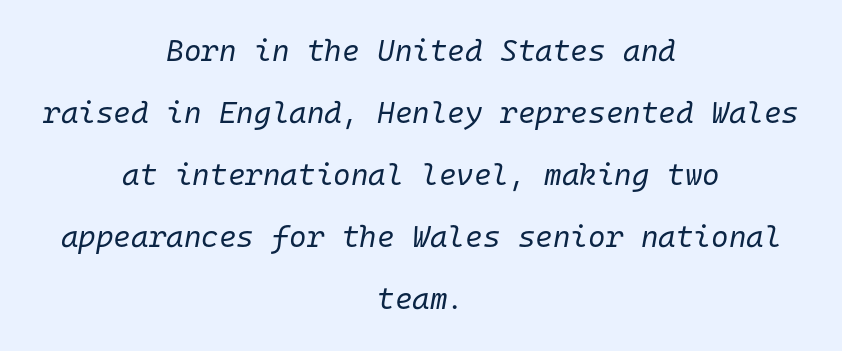
Q: Is the text bold? A: No.
Q: Is the text italic (slanted)? A: Yes, it leans right by about 10 degrees.
Q: Is the text underlined? A: No.
Q: How is the paragraph aligned? A: Centered.
Q: Is the spacing between letters normal or unusually wide? A: Normal.
Q: Is the spacing between lines tight, normal or loose? A: Loose.
Q: Width (condensed, normal, or wide)? A: Normal.
Q: Stroke contrast? A: Low.
Q: x-height? A: Medium.
Q: Monospaced? A: Yes.
